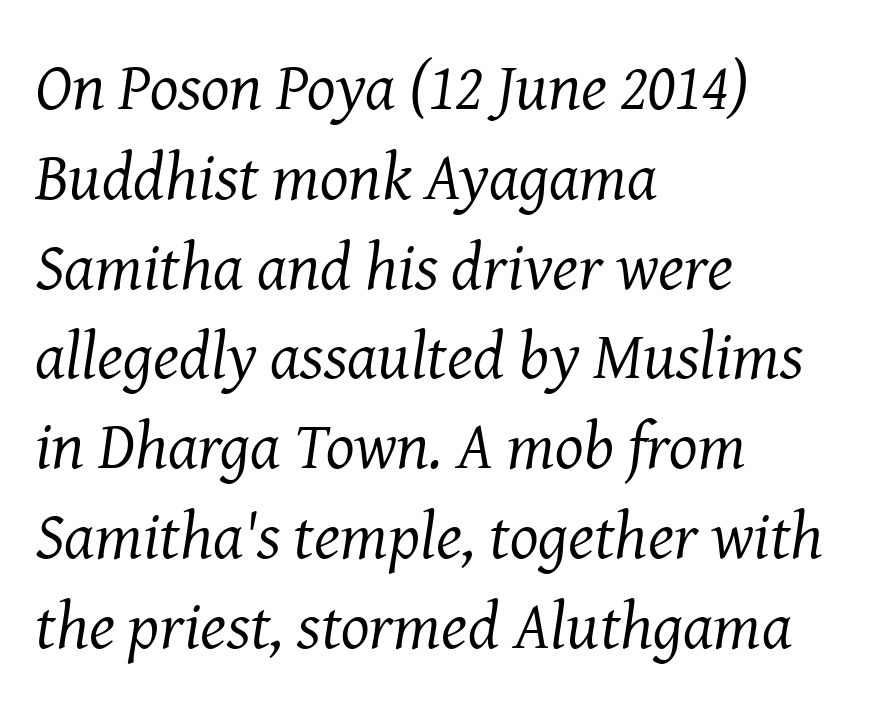
Casual observation: everything's shoved over to the left. Do the characters align in a grid? No, the font is proportional. These lines keep a tight, regular rhythm from letter to letter. Classification — serif. Yep, that's italic — everything's leaning.
